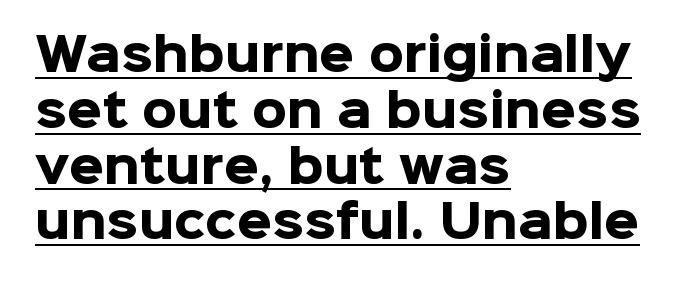
{"serif": "no", "italic": "no", "bold": "yes", "weight": "heavy", "width": "normal", "stroke_contrast": "low", "x_height": "medium", "monospaced": "no", "underline": "yes", "align": "left", "line_spacing_ratio": 1.24, "letter_spacing": "normal", "letter_spacing_em": 0.0, "glyph_px": 45}
